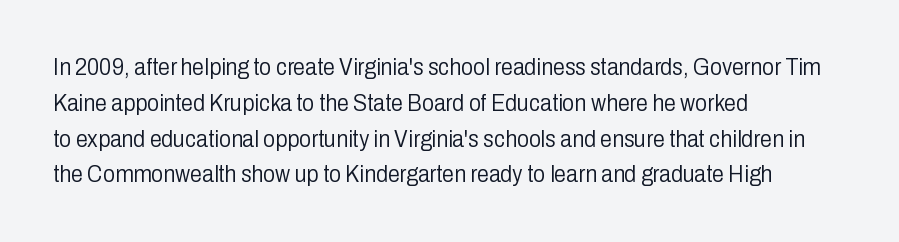
The image shows 24 px text type, upright; set left-aligned, normal line spacing (1.49x), normal letter spacing, not underlined.
